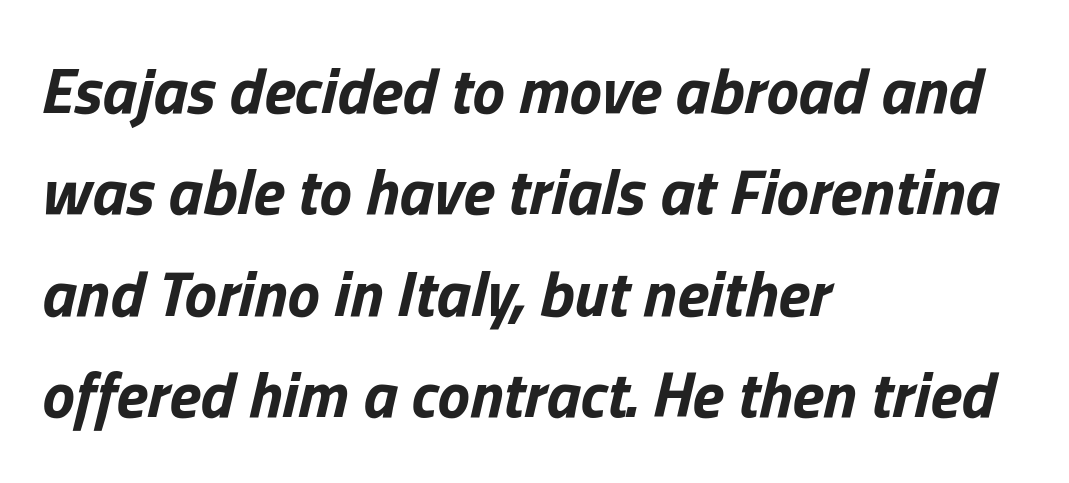
{"italic": "yes", "lean": "right", "slant_degrees": 13, "bold": "yes", "weight": "bold", "width": "normal", "stroke_contrast": "low", "x_height": "medium", "monospaced": "no", "underline": "no", "align": "left", "line_spacing": "normal", "line_spacing_ratio": 1.56, "letter_spacing": "normal", "letter_spacing_em": 0.0, "glyph_px": 65}
